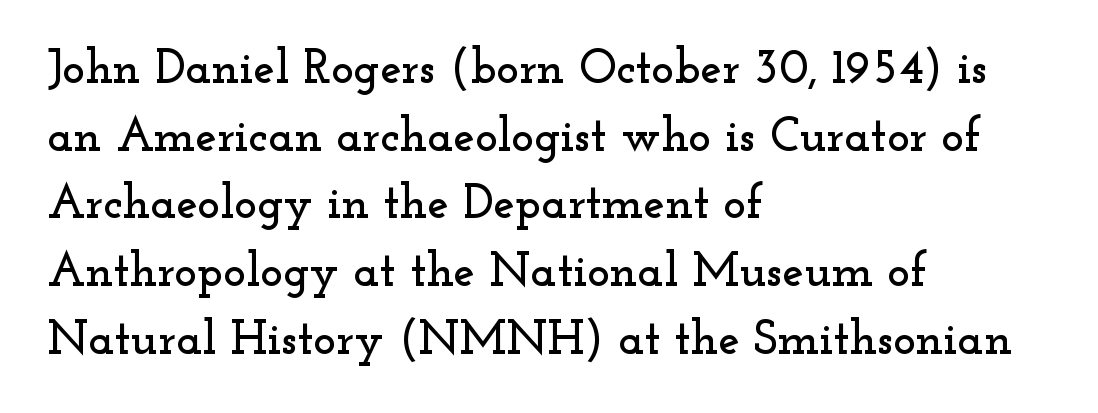
This sample keeps an unexceptional amount of space between lines. When letters stand straight like this, we call the style roman or upright. The text was rendered using a seriffed face with decorative stroke endings. These lines keep a tight, regular rhythm from letter to letter.
